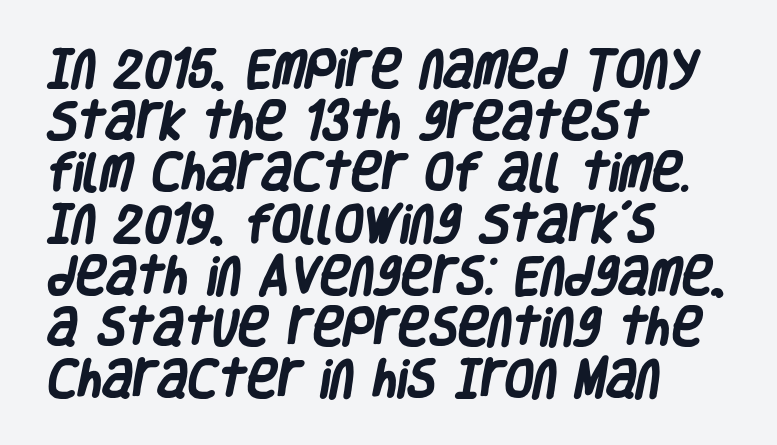
The image shows 42 px heavy, condensed sans-serif type; set left-aligned, line spacing 1.23x, normal letter spacing, not underlined; low stroke contrast and a large x-height.
